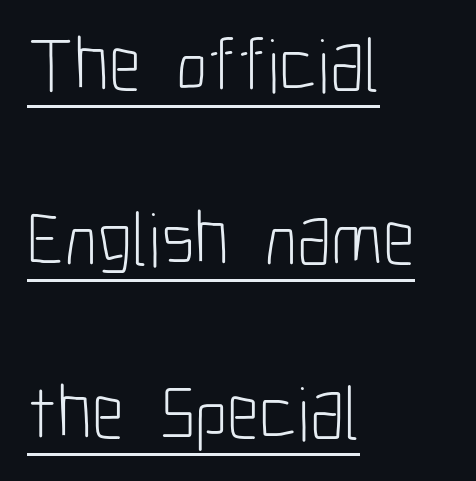
The font family rendered here belongs to the sans-serif group. Ink coverage per letter is moderate at most. Looks like regular typesetting: each glyph gets only the width it needs. Default kerning and tracking; the words read as compact shapes. Whoever set this chose breathing room over compactness in the vertical rhythm.
